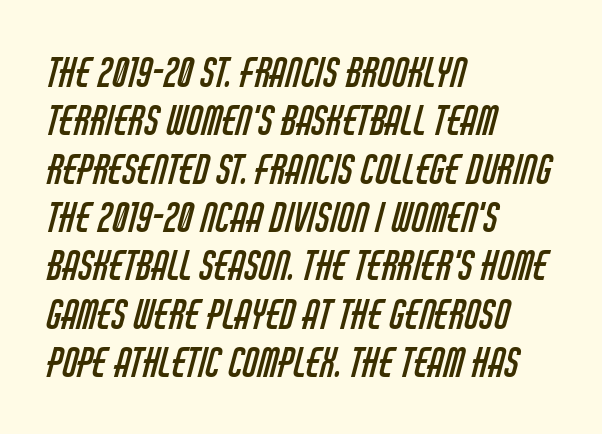
Q: Is the text bold? A: No.
Q: Is the typeface a serif or a sans-serif typeface? A: Sans-serif.
Q: Is the text underlined? A: No.
Q: How is the paragraph aligned? A: Left-aligned.
Q: Is the spacing between letters normal or unusually wide? A: Normal.
Q: Width (condensed, normal, or wide)? A: Condensed.
Q: Stroke contrast? A: Low.
Q: x-height? A: Large.
Q: Monospaced? A: No.
